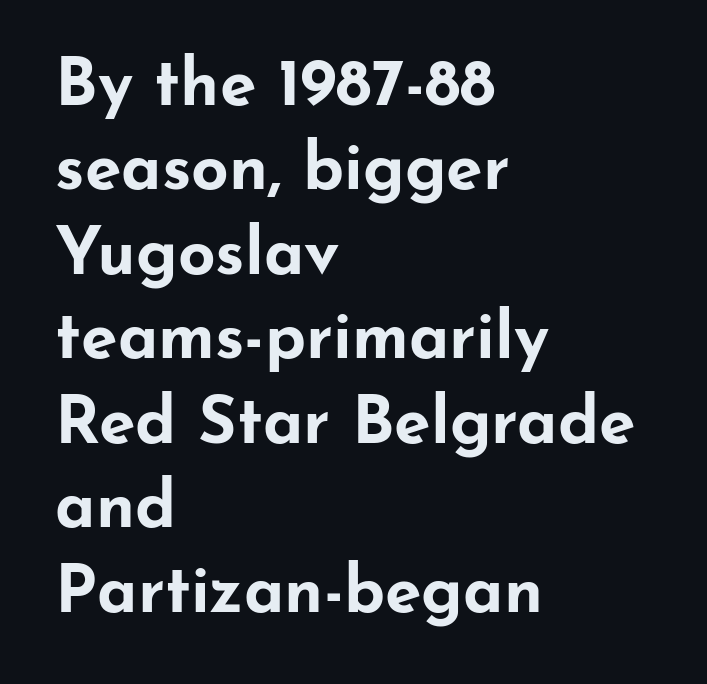
The image shows 66 px bold, wide sans-serif type, upright; set left-aligned, normal line spacing (1.28x), normal letter spacing, not underlined; low stroke contrast and a small x-height.
